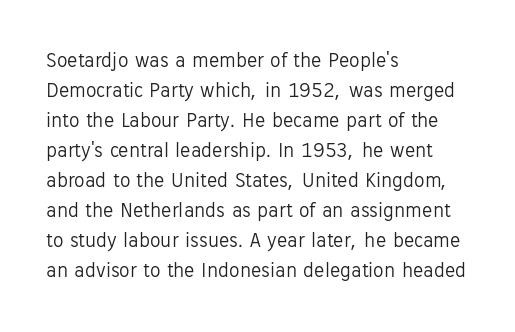
Q: Is the text bold? A: No.
Q: Is the text italic (slanted)? A: No, it is upright.
Q: Is the text underlined? A: No.
Q: How is the paragraph aligned? A: Left-aligned.
Q: Is the spacing between letters normal or unusually wide? A: Normal.
Q: Is the spacing between lines tight, normal or loose? A: Normal.
